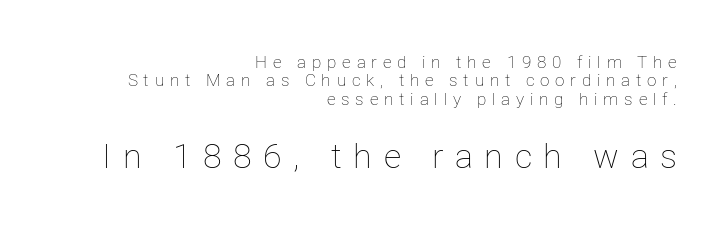
The image shows 34 px thin type, upright; set right-aligned, tight line spacing (1.08x), unusually wide letter spacing (+0.34 em), not underlined; the second (bottom) block is 2.0x larger; low stroke contrast and a medium x-height.
